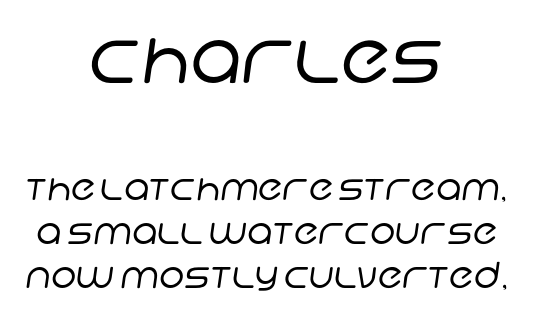
{"serif": "no", "bold": "no", "weight": "regular", "width": "normal", "stroke_contrast": "low", "x_height": "large", "monospaced": "no", "underline": "no", "align": "center", "line_spacing_ratio": 1.22, "letter_spacing": "normal", "letter_spacing_em": 0.0, "larger_block": "first", "size_ratio": 2.03, "glyph_px": 73}
